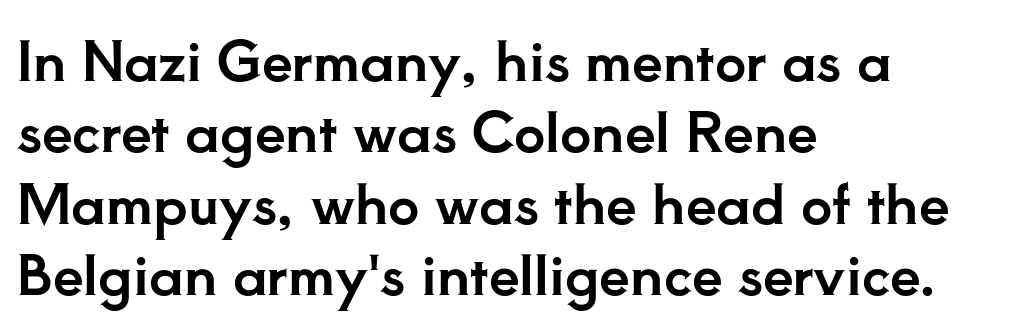
Think of a printed novel: that variable character pitch is what you see here. You can tell it's not italic because the verticals are truly vertical. The line texture is even and compact thanks to regular tracking. Check under the words: just untouched page.
